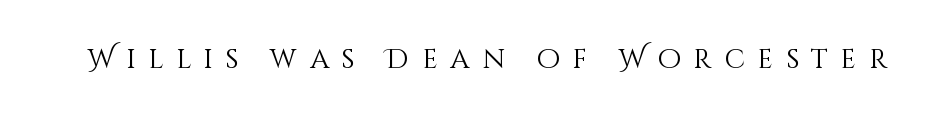
Q: Is the text bold? A: No.
Q: Is the text italic (slanted)? A: No, it is upright.
Q: Is the text underlined? A: No.
Q: Is the spacing between letters normal or unusually wide? A: Unusually wide.
